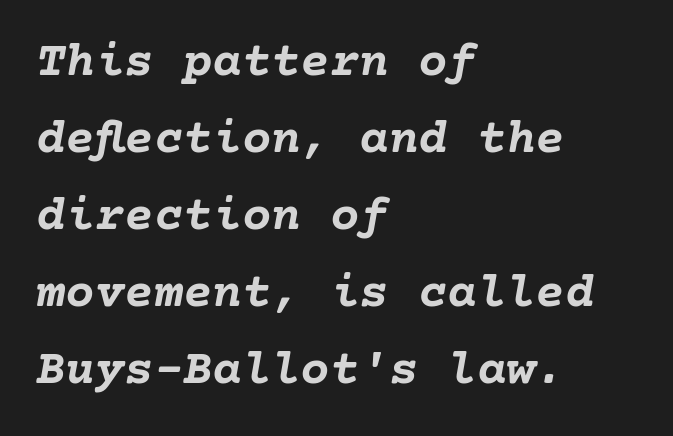
On the weight axis this lands at bold, roughly 700. The face used here is rendered with its standard letterfit. Underline: absent. Evenly set lines give the paragraph a standard silhouette.
